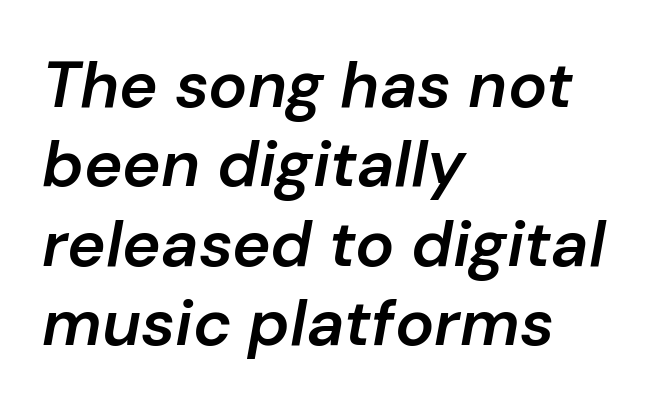
Underlining? Definitely not there. Caption: semibold face, moderately heavy strokes. Character widths vary here, with narrow letters taking less room than wide ones. Caption: multi-line text, flush left, ragged right.
